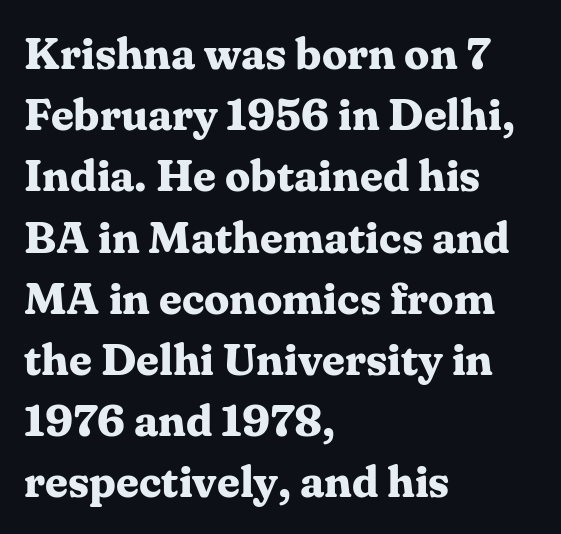
{"serif": "yes", "italic": "no", "bold": "yes", "weight": "bold", "width": "normal", "stroke_contrast": "medium", "x_height": "medium", "monospaced": "no", "underline": "no", "align": "left", "line_spacing": "normal", "line_spacing_ratio": 1.36, "letter_spacing": "normal", "letter_spacing_em": 0.0, "glyph_px": 45}
